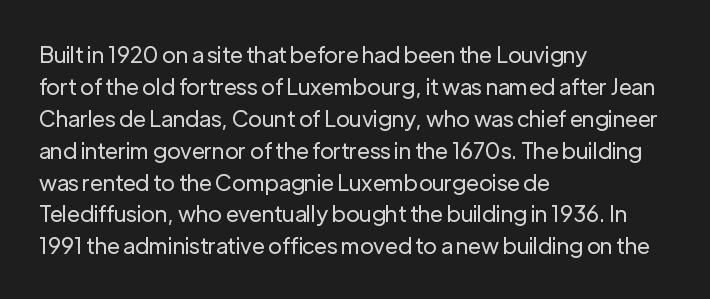
This sample uses an upright cut, with every glyph sitting square on the baseline. Check the space under the baseline: it is left empty. These lines are set flush left with a ragged right edge. Weight: not bold — regular or lighter.
